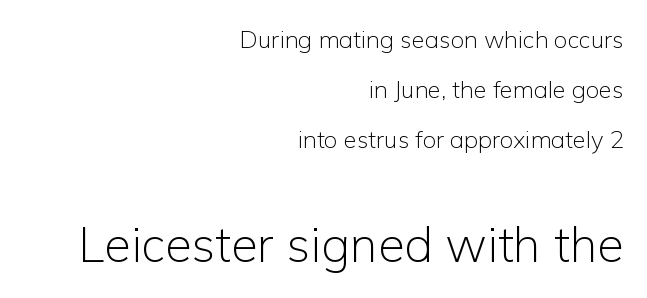
Q: Is the text bold? A: No.
Q: Is the text italic (slanted)? A: No, it is upright.
Q: Is the typeface a serif or a sans-serif typeface? A: Sans-serif.
Q: Is the text underlined? A: No.
Q: How is the paragraph aligned? A: Right-aligned.
Q: Is the spacing between letters normal or unusually wide? A: Normal.
Q: Is the spacing between lines tight, normal or loose? A: Loose.
Q: Which block of text is set in a larger size, the first (top) or the second (bottom)? A: The second (bottom) one.
Q: Width (condensed, normal, or wide)? A: Normal.
Q: Stroke contrast? A: Low.
Q: x-height? A: Medium.
Q: Monospaced? A: No.
